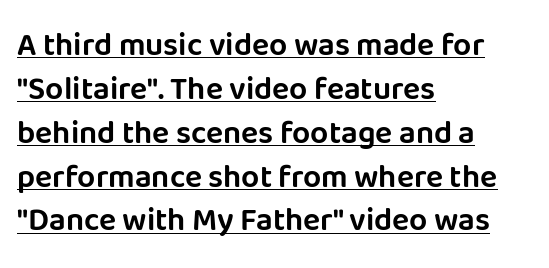
The type family on display is of the sans-serif kind. Has an underline been added? It has. Default kerning and tracking; the words read as compact shapes. Is this a fixed-width face? No — the glyphs have proportional, varying widths.
